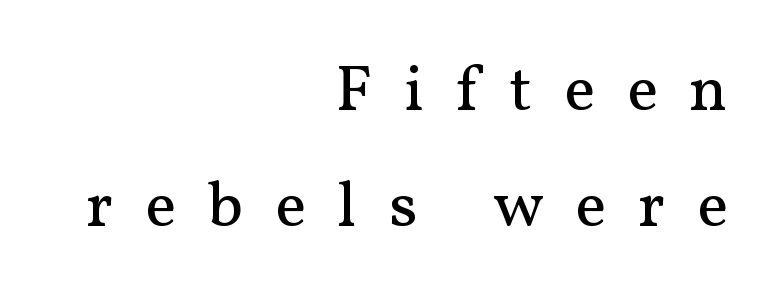
{"serif": "yes", "italic": "no", "bold": "no", "weight": "regular", "width": "normal", "stroke_contrast": "medium", "x_height": "medium", "monospaced": "no", "underline": "no", "align": "right", "line_spacing_ratio": 1.78, "letter_spacing": "wide", "letter_spacing_em": 0.49, "glyph_px": 65}
